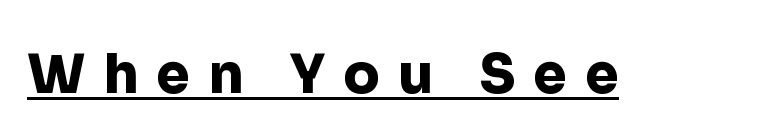
Q: Is the text bold? A: Yes.
Q: Is the text italic (slanted)? A: No, it is upright.
Q: Is the typeface a serif or a sans-serif typeface? A: Sans-serif.
Q: Is the text underlined? A: Yes.
Q: Is the spacing between letters normal or unusually wide? A: Unusually wide.
Q: Width (condensed, normal, or wide)? A: Normal.
Q: Stroke contrast? A: Low.
Q: x-height? A: Medium.
Q: Monospaced? A: No.
